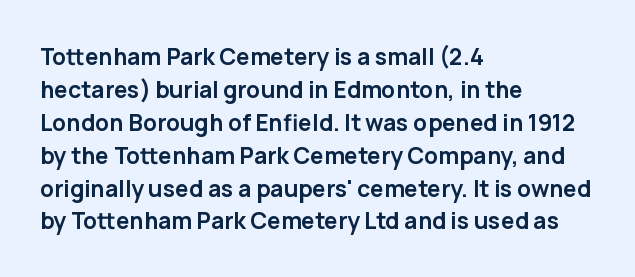
The image shows 23 px bold type, upright; set left-aligned, normal line spacing (1.43x), normal letter spacing, not underlined.
